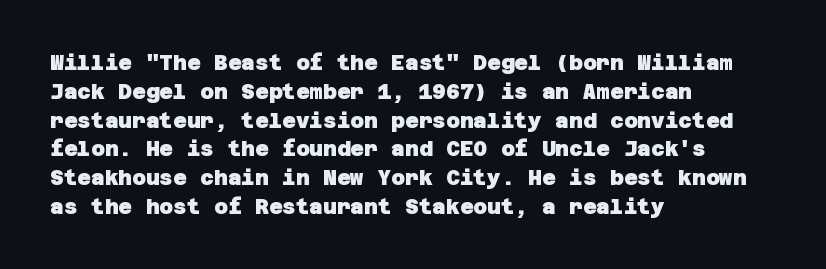
{"bold": "yes", "underline": "no", "align": "left", "line_spacing": "normal", "line_spacing_ratio": 1.37, "letter_spacing": "normal", "letter_spacing_em": 0.0, "glyph_px": 21}
